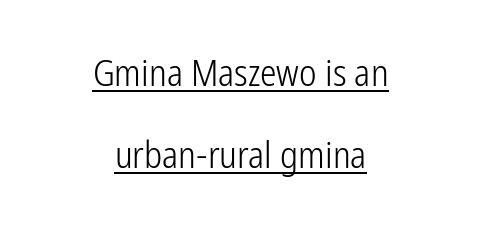
Spacing verdict: proportional, widths tailored to each character. Line starts and ends both wander, symmetrically. The horizontal fit of the characters is conventional and even. Weight: regular or lighter. This sample trades compactness for vertical openness between lines.
